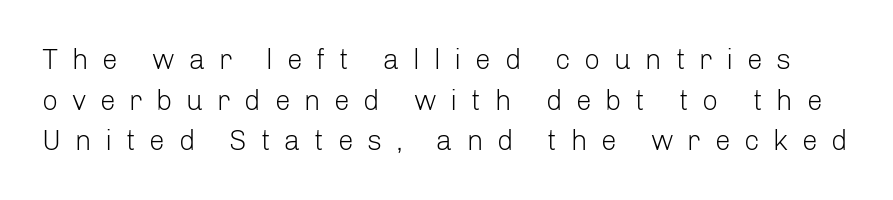
Q: Is the text bold? A: No.
Q: Is the text italic (slanted)? A: No, it is upright.
Q: Is the typeface a serif or a sans-serif typeface? A: Sans-serif.
Q: Is the text underlined? A: No.
Q: Is the spacing between letters normal or unusually wide? A: Unusually wide.
Q: Is the spacing between lines tight, normal or loose? A: Normal.
Q: Width (condensed, normal, or wide)? A: Normal.
Q: Stroke contrast? A: Low.
Q: x-height? A: Medium.
Q: Monospaced? A: No.
